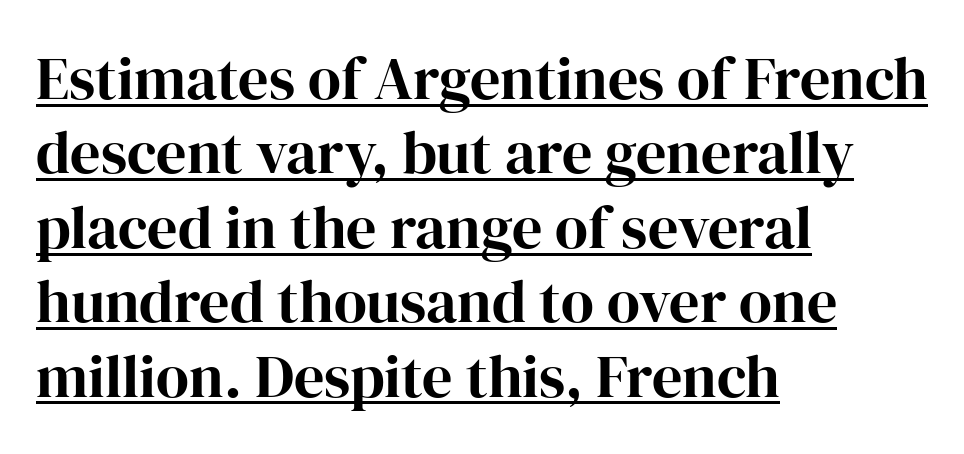
The image shows 60 px serif type, upright; set left-aligned, line spacing 1.24x, normal letter spacing, underlined; high stroke contrast and a medium x-height.
